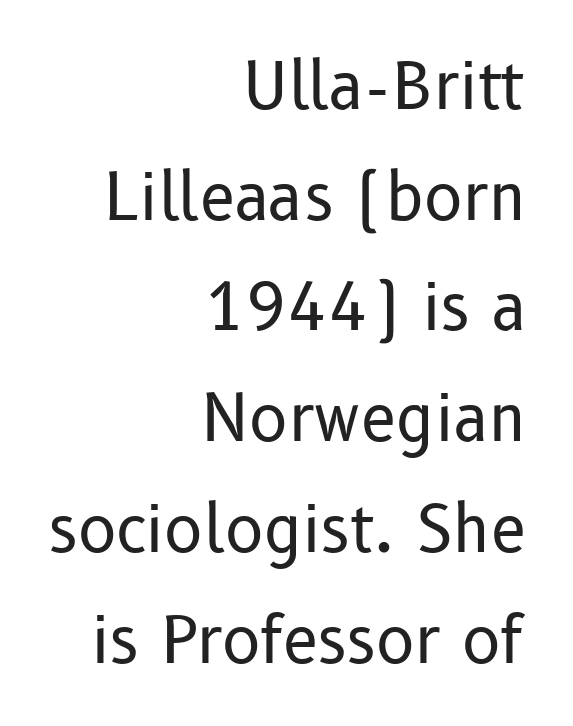
{"serif": "no", "italic": "no", "bold": "no", "weight": "regular", "width": "normal", "stroke_contrast": "low", "x_height": "medium", "monospaced": "no", "underline": "no", "align": "right", "line_spacing_ratio": 1.73, "letter_spacing": "normal", "letter_spacing_em": 0.0, "glyph_px": 64}
